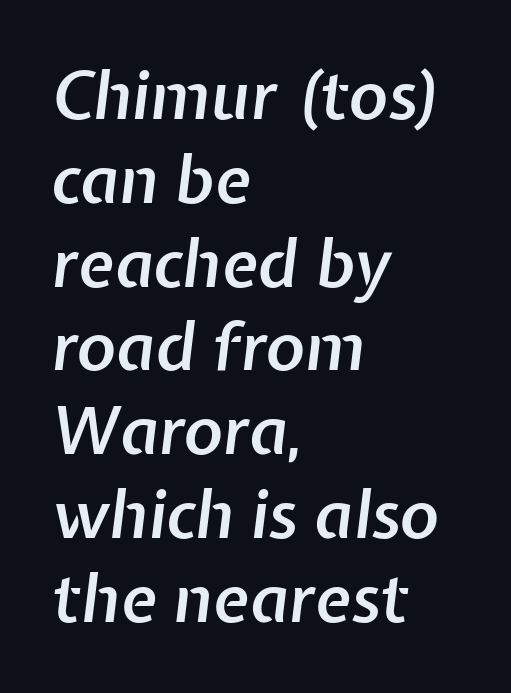
{"italic": "yes", "lean": "right", "slant_degrees": 7, "bold": "semi", "weight": "semibold", "width": "normal", "stroke_contrast": "low", "x_height": "medium", "monospaced": "no", "underline": "no", "align": "left", "line_spacing": "normal", "line_spacing_ratio": 1.27, "letter_spacing": "normal", "letter_spacing_em": 0.0, "glyph_px": 66}
